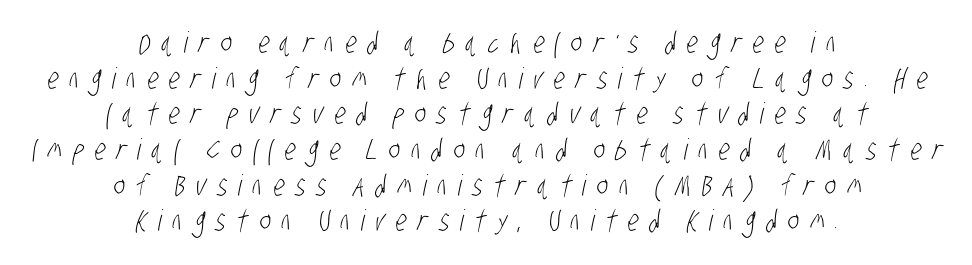
The image shows 29 px light, condensed sans-serif type; set centered, line spacing 1.23x, unusually wide letter spacing (+0.38 em), not underlined; low stroke contrast and a large x-height.
